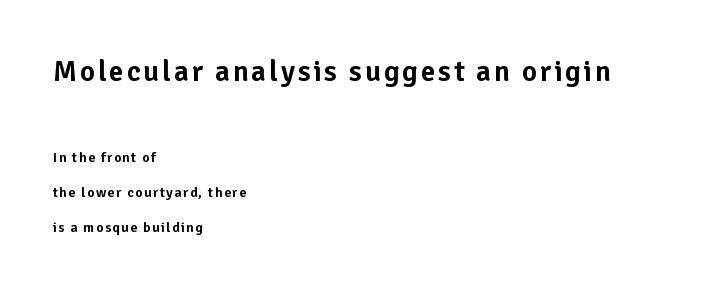
{"serif": "no", "italic": "no", "width": "normal", "stroke_contrast": "low", "x_height": "medium", "monospaced": "no", "underline": "no", "align": "left", "line_spacing": "loose", "line_spacing_ratio": 2.48, "larger_block": "first", "size_ratio": 2.07, "glyph_px": 29}
